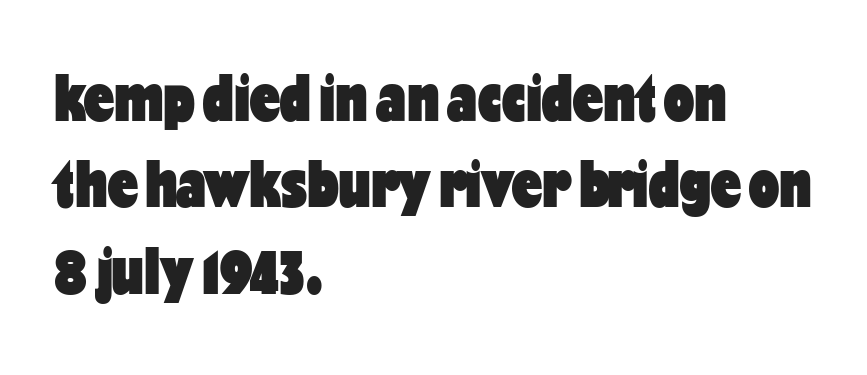
Q: Is the text bold? A: Yes.
Q: Is the text italic (slanted)? A: No, it is upright.
Q: Is the typeface a serif or a sans-serif typeface? A: Sans-serif.
Q: Is the text underlined? A: No.
Q: How is the paragraph aligned? A: Left-aligned.
Q: Is the spacing between letters normal or unusually wide? A: Normal.
Q: Is the spacing between lines tight, normal or loose? A: Normal.
Q: Width (condensed, normal, or wide)? A: Condensed.
Q: Stroke contrast? A: Low.
Q: x-height? A: Medium.
Q: Monospaced? A: No.
